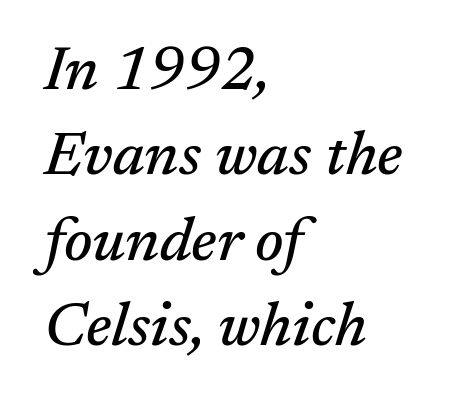
{"serif": "yes", "italic": "yes", "lean": "right", "slant_degrees": 17, "width": "normal", "stroke_contrast": "medium", "x_height": "medium", "monospaced": "no", "underline": "no", "align": "left", "line_spacing": "normal", "line_spacing_ratio": 1.4, "letter_spacing": "normal", "letter_spacing_em": 0.0, "glyph_px": 61}
